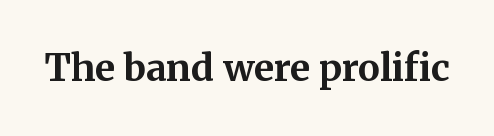
Q: Is the text bold? A: Yes.
Q: Is the text italic (slanted)? A: No, it is upright.
Q: Is the typeface a serif or a sans-serif typeface? A: Serif.
Q: Is the text underlined? A: No.
Q: Is the spacing between letters normal or unusually wide? A: Normal.
Q: Width (condensed, normal, or wide)? A: Normal.
Q: Stroke contrast? A: Medium.
Q: x-height? A: Medium.
Q: Monospaced? A: No.
